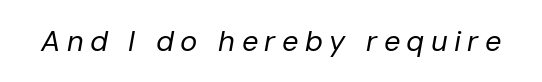
Q: Is the text bold? A: No.
Q: Is the text italic (slanted)? A: Yes, it leans right by about 10 degrees.
Q: Is the text underlined? A: No.
Q: Is the spacing between letters normal or unusually wide? A: Unusually wide.
Q: Width (condensed, normal, or wide)? A: Normal.
Q: Stroke contrast? A: Low.
Q: x-height? A: Medium.
Q: Monospaced? A: No.
